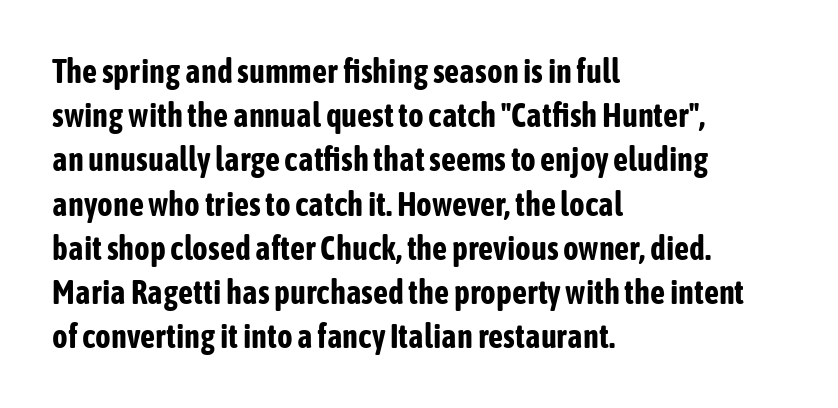
The foot of each line stays bare and open. These lines sit exactly where default settings would place them. Looks like regular typesetting: each glyph gets only the width it needs. Are there feet on the stems? There aren't — it's a sans.
